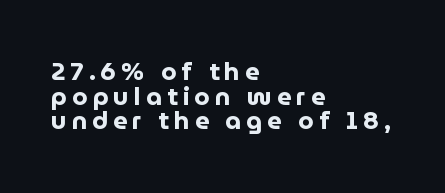
Q: Is the text bold? A: Yes.
Q: Is the text italic (slanted)? A: No, it is upright.
Q: Is the text underlined? A: No.
Q: How is the paragraph aligned? A: Left-aligned.
Q: Is the spacing between letters normal or unusually wide? A: Unusually wide.
Q: Is the spacing between lines tight, normal or loose? A: Tight.
